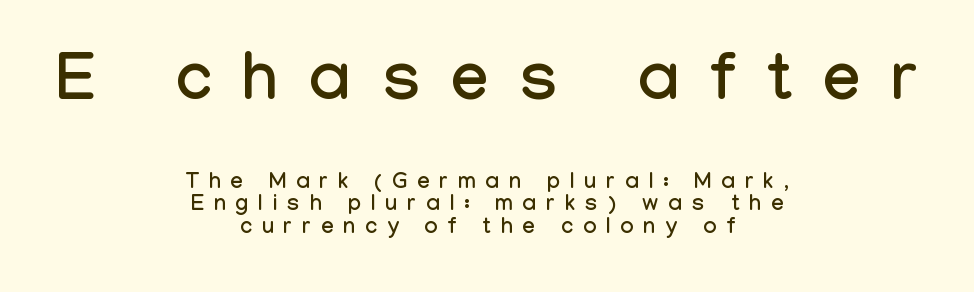
Q: Is the text italic (slanted)? A: No, it is upright.
Q: Is the typeface a serif or a sans-serif typeface? A: Sans-serif.
Q: Is the text underlined? A: No.
Q: How is the paragraph aligned? A: Centered.
Q: Is the spacing between letters normal or unusually wide? A: Unusually wide.
Q: Is the spacing between lines tight, normal or loose? A: Tight.
Q: Which block of text is set in a larger size, the first (top) or the second (bottom)? A: The first (top) one.
Q: Width (condensed, normal, or wide)? A: Condensed.
Q: Stroke contrast? A: Low.
Q: x-height? A: Medium.
Q: Monospaced? A: No.
